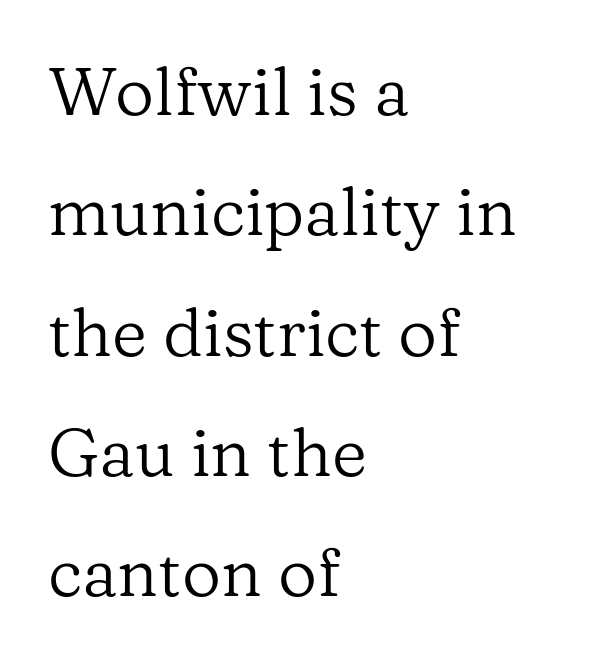
Q: Is the text bold? A: No.
Q: Is the text italic (slanted)? A: No, it is upright.
Q: Is the typeface a serif or a sans-serif typeface? A: Serif.
Q: Is the text underlined? A: No.
Q: How is the paragraph aligned? A: Left-aligned.
Q: Is the spacing between letters normal or unusually wide? A: Normal.
Q: Width (condensed, normal, or wide)? A: Normal.
Q: Stroke contrast? A: Low.
Q: x-height? A: Medium.
Q: Monospaced? A: No.
